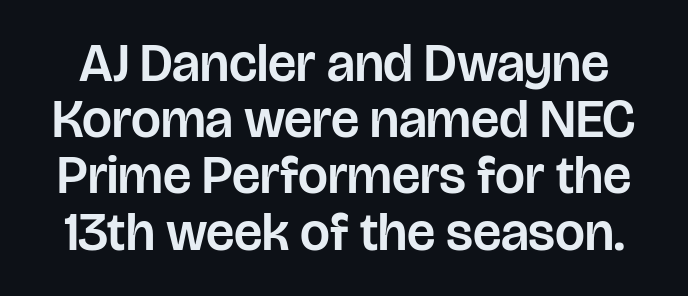
Q: Is the text italic (slanted)? A: No, it is upright.
Q: Is the typeface a serif or a sans-serif typeface? A: Sans-serif.
Q: Is the text underlined? A: No.
Q: Is the spacing between letters normal or unusually wide? A: Normal.
Q: Is the spacing between lines tight, normal or loose? A: Tight.
Q: Width (condensed, normal, or wide)? A: Normal.
Q: Stroke contrast? A: Low.
Q: x-height? A: Large.
Q: Monospaced? A: No.
